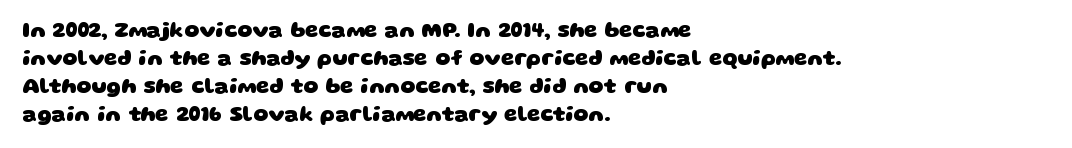
Horizontal bands of white between lines are of average thickness. The face used here is rendered with its standard letterfit. Caption: bold face, heavy strokes. Which margin do the lines hug? The left one — the right edge is uneven. A clean baseline with only descenders dipping below it.
